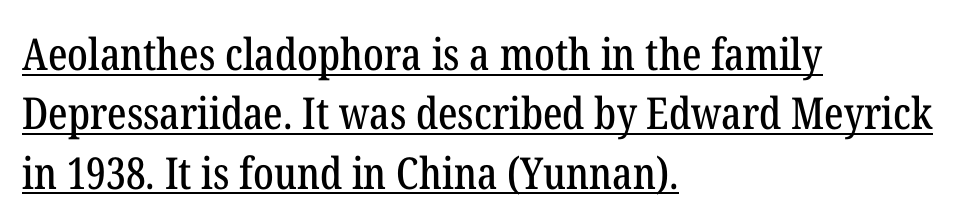
The words here are underlined. Note the varied advance widths — an 'i' is clearly narrower than an 'm'. These lines are set flush left with a ragged right edge. Italic: no, the glyphs are upright roman. Whoever set this chose a conventional vertical rhythm.
